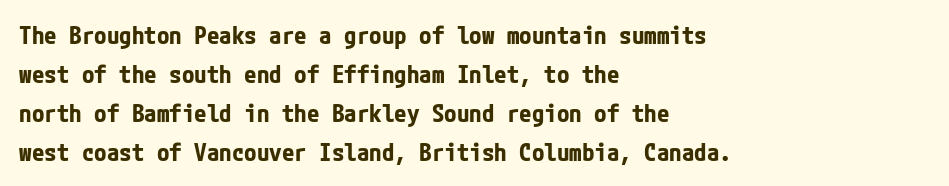
Q: Is the text bold? A: Yes.
Q: Is the text italic (slanted)? A: No, it is upright.
Q: Is the text underlined? A: No.
Q: How is the paragraph aligned? A: Left-aligned.
Q: Is the spacing between letters normal or unusually wide? A: Normal.
Q: Is the spacing between lines tight, normal or loose? A: Normal.
